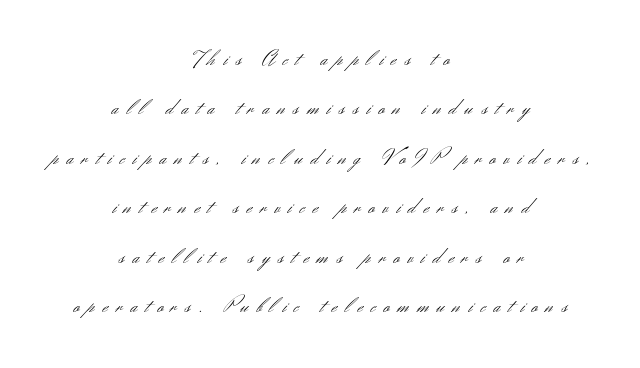
Q: Is the text bold? A: No.
Q: Is the text italic (slanted)? A: Yes.
Q: Is the text underlined? A: No.
Q: How is the paragraph aligned? A: Centered.
Q: Is the spacing between letters normal or unusually wide? A: Unusually wide.
Q: Is the spacing between lines tight, normal or loose? A: Loose.
